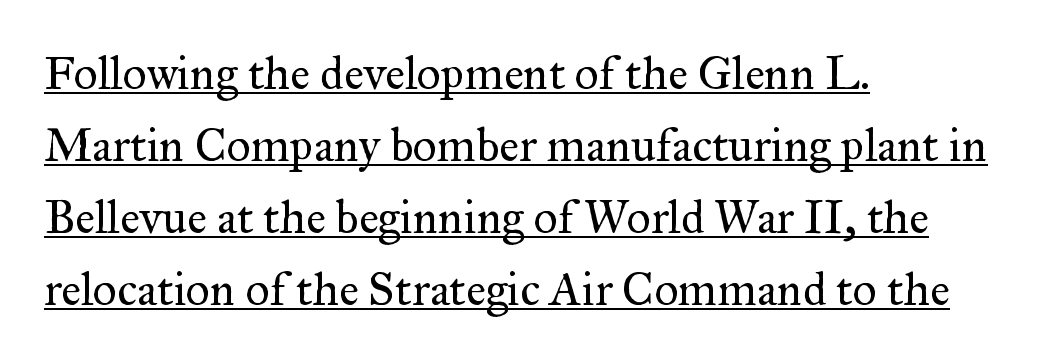
Is this a heavy cut? Hardly; it is regular or lighter. Do the characters align in a grid? No, the font is proportional. Each word holds together tightly as a unit, with standard inter-letter gaps. The sample's only ornament is a line tracing under the words. This rendering uses left alignment, leaving the right contour irregular.
